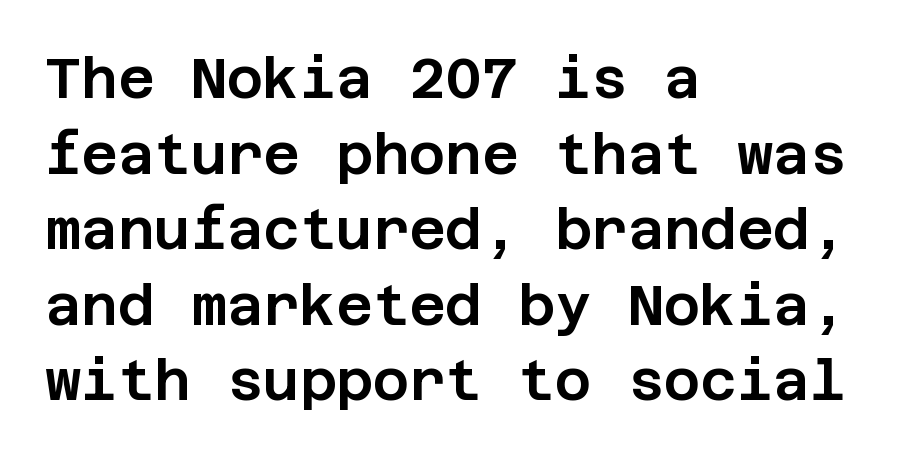
The lines sit at an ordinary, default distance from one another. Letters rest on an invisible, unmarked baseline. The rag falls on the right side of this text block. This is the regular roman posture of the typeface.
